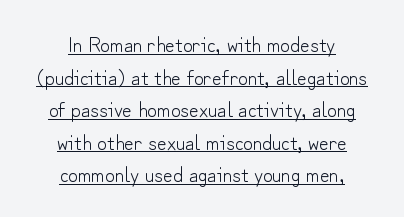
The face used here appears with an underline applied. Evenly set lines give the paragraph a standard silhouette. Compared with a flush-left layout, this one balances lines on the center instead. No extra tracking has been applied to these lines.
